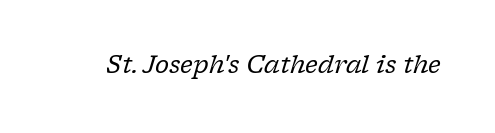
The image shows 24 px text type, italic (leaning right); set normal letter spacing, not underlined.
